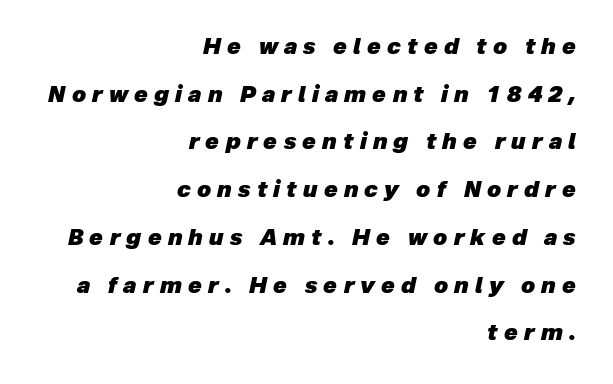
Where is the straight margin? On the right. Summary of weight: heavy, a full bold. The face used here is rendered with a markedly widened letterfit. Looking at the ascenders, they clearly lean. A typesetter would call this leading open, well beyond the default.
